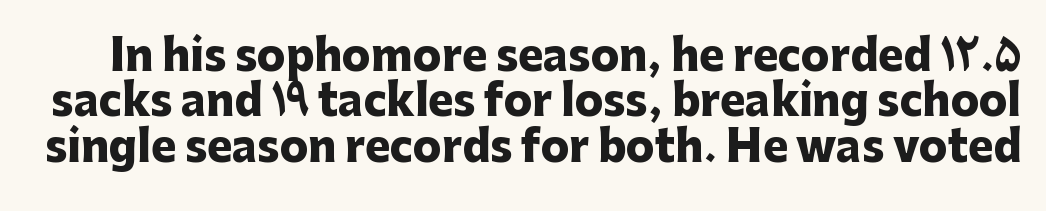
The image shows 42 px heavy sans-serif type, upright; set tight line spacing (1.08x), normal letter spacing, not underlined; low stroke contrast and a medium x-height.
